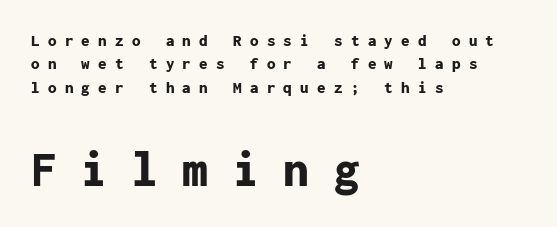
The image shows 51 px bold sans-serif type, upright, monospaced; set left-aligned, normal line spacing (1.37x), unusually wide letter spacing (+0.49 em), not underlined; the second (bottom) block is 3.0x larger; low stroke contrast and a medium x-height.
